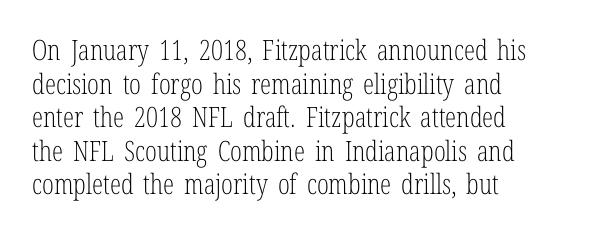
Nope, not italic — everything's standing straight. Left-aligned paragraph, ragged on the right. The face looks like a standard text weight, possibly lighter. Serifs: yes, visible at the terminals of the letterforms. Character widths vary here, with narrow letters taking less room than wide ones. The line texture is even and compact thanks to regular tracking.
